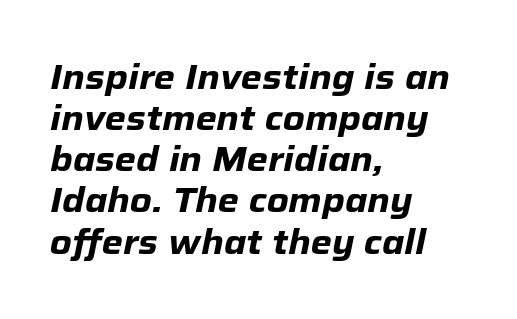
Q: Is the text bold? A: Yes.
Q: Is the text italic (slanted)? A: Yes, it leans right by about 12 degrees.
Q: Is the text underlined? A: No.
Q: How is the paragraph aligned? A: Left-aligned.
Q: Is the spacing between letters normal or unusually wide? A: Normal.
Q: Width (condensed, normal, or wide)? A: Normal.
Q: Stroke contrast? A: Low.
Q: x-height? A: Medium.
Q: Monospaced? A: No.
